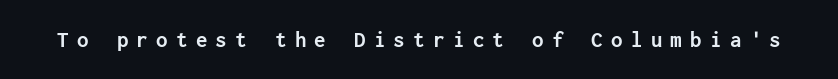
{"italic": "no", "bold": "yes", "underline": "no", "letter_spacing": "wide", "letter_spacing_em": 0.36, "glyph_px": 23}
